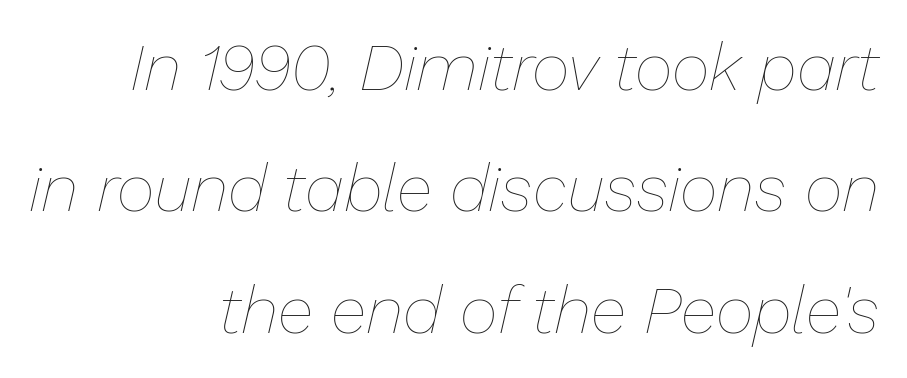
Tall strokes in this sample are angled rather than plumb. There is no visible air inserted between adjacent glyphs. Words float on clear page, feet unadorned. Note the varied advance widths — an 'i' is clearly narrower than an 'm'. Alignment: flush right. The font is comparable to plain body text, perhaps lighter.
